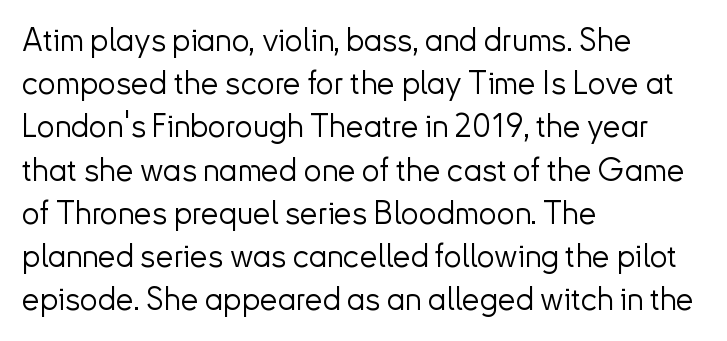
The image shows 32 px light sans-serif type, upright; set left-aligned, normal line spacing (1.35x), normal letter spacing, not underlined; low stroke contrast and a small x-height.
